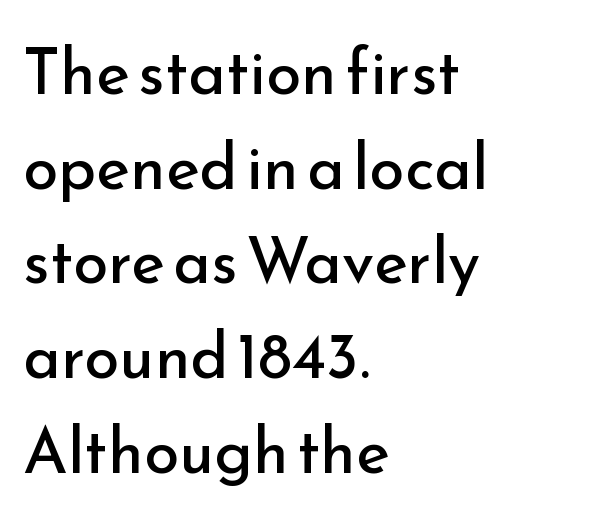
A sans-serif font was chosen for this passage. These glyphs show unthickened strokes, regular width or finer. Is this a fixed-width face? No — the glyphs have proportional, varying widths. This is roman type, the default non-slanted kind.
